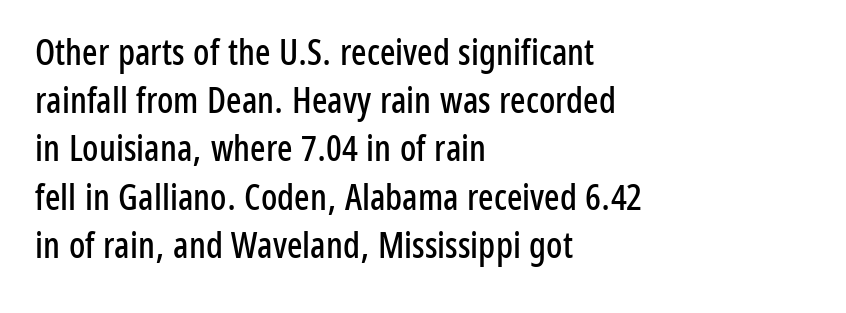
Q: Is the text italic (slanted)? A: No, it is upright.
Q: Is the typeface a serif or a sans-serif typeface? A: Sans-serif.
Q: Is the text underlined? A: No.
Q: How is the paragraph aligned? A: Left-aligned.
Q: Is the spacing between letters normal or unusually wide? A: Normal.
Q: Is the spacing between lines tight, normal or loose? A: Normal.
Q: Width (condensed, normal, or wide)? A: Condensed.
Q: Stroke contrast? A: Low.
Q: x-height? A: Medium.
Q: Monospaced? A: No.
